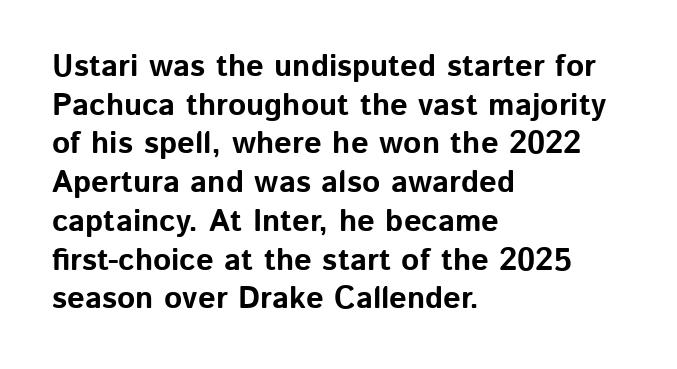
The image shows 31 px bold sans-serif type, upright; set left-aligned, normal line spacing (1.25x), normal letter spacing, not underlined; low stroke contrast and a medium x-height.
